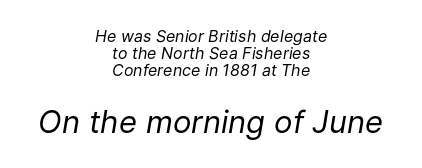
The image shows 31 px regular-weight type, italic (leaning right); set centered, tight line spacing (1.07x), normal letter spacing, not underlined; the second (bottom) block is 1.94x larger; low stroke contrast and a medium x-height.
